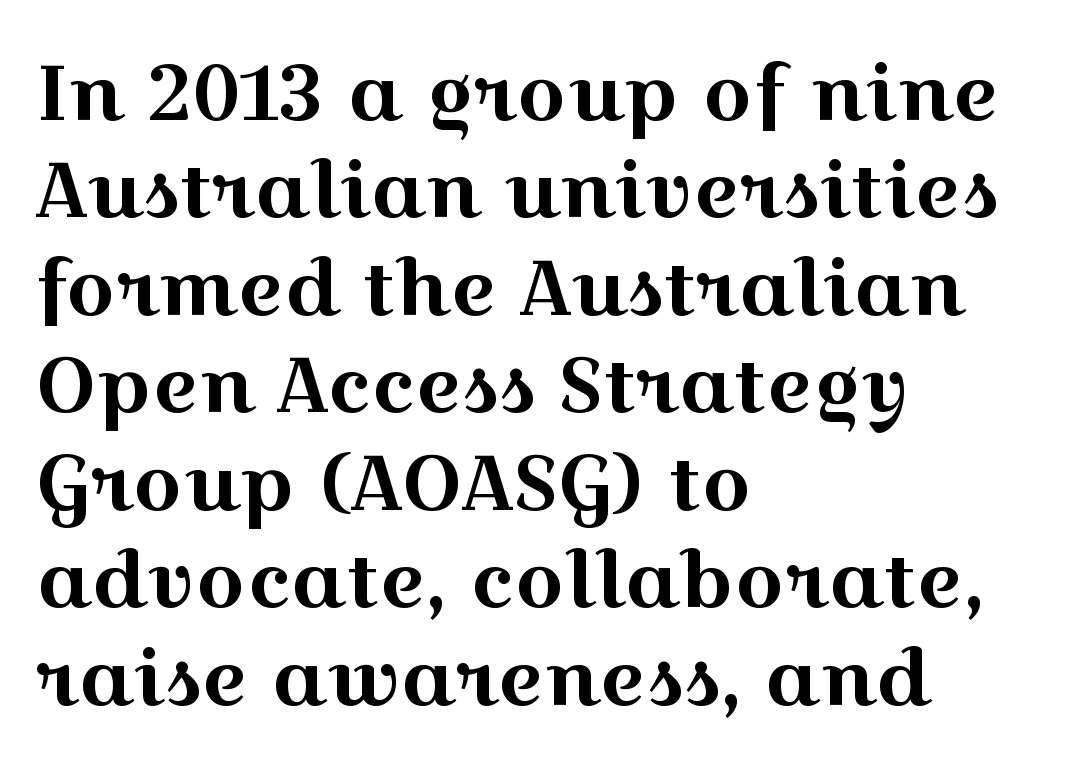
The image shows 78 px wide serif type, upright; set left-aligned, normal line spacing (1.25x), normal letter spacing, not underlined; a medium x-height.
